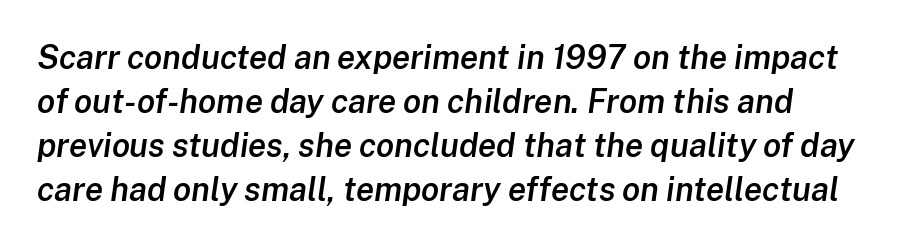
The image shows 33 px semibold type, italic (leaning right); set normal line spacing (1.33x), normal letter spacing, not underlined; low stroke contrast and a medium x-height.
